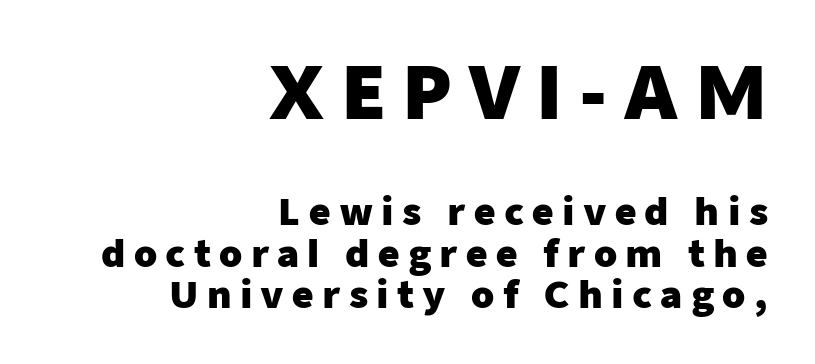
The image shows 74 px heavy sans-serif type, upright; set right-aligned, tight line spacing (1.12x), unusually wide letter spacing (+0.22 em), not underlined; the first (top) block is 2.0x larger; low stroke contrast and a medium x-height.
